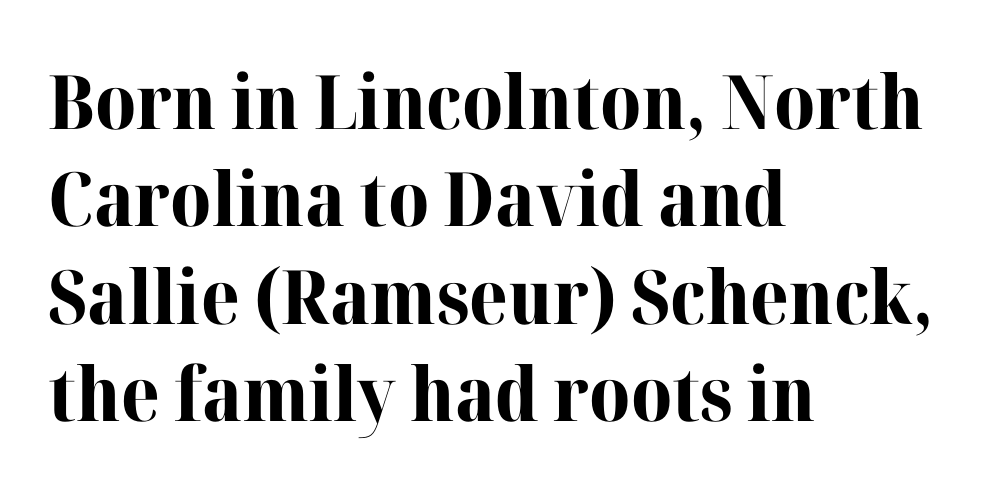
{"serif": "yes", "italic": "no", "bold": "yes", "weight": "bold", "width": "normal", "stroke_contrast": "high", "x_height": "medium", "monospaced": "no", "underline": "no", "align": "left", "line_spacing": "normal", "line_spacing_ratio": 1.3, "letter_spacing": "normal", "letter_spacing_em": 0.0, "glyph_px": 75}
